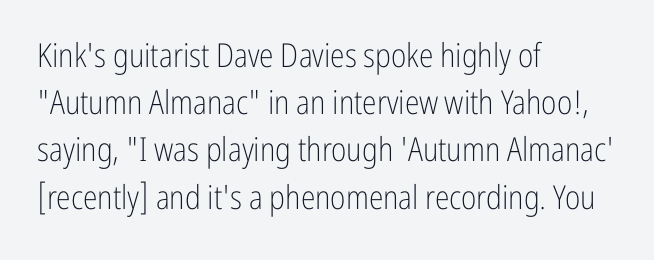
This rendering leaves character spacing at its baseline value. The face looks like a standard text weight, possibly lighter. The glyphs in this specimen are sans serif. Only glyphs here, with clear space below each row.
